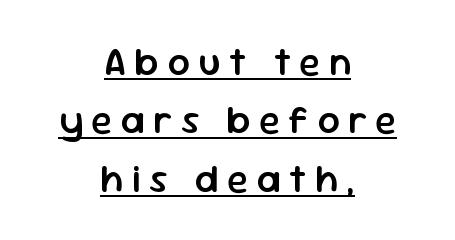
Q: Is the text bold? A: Semi-bold.
Q: Is the text italic (slanted)? A: No, it is upright.
Q: Is the typeface a serif or a sans-serif typeface? A: Sans-serif.
Q: Is the text underlined? A: Yes.
Q: How is the paragraph aligned? A: Centered.
Q: Is the spacing between letters normal or unusually wide? A: Unusually wide.
Q: Is the spacing between lines tight, normal or loose? A: Normal.
Q: Width (condensed, normal, or wide)? A: Normal.
Q: Stroke contrast? A: Low.
Q: x-height? A: Medium.
Q: Monospaced? A: No.
